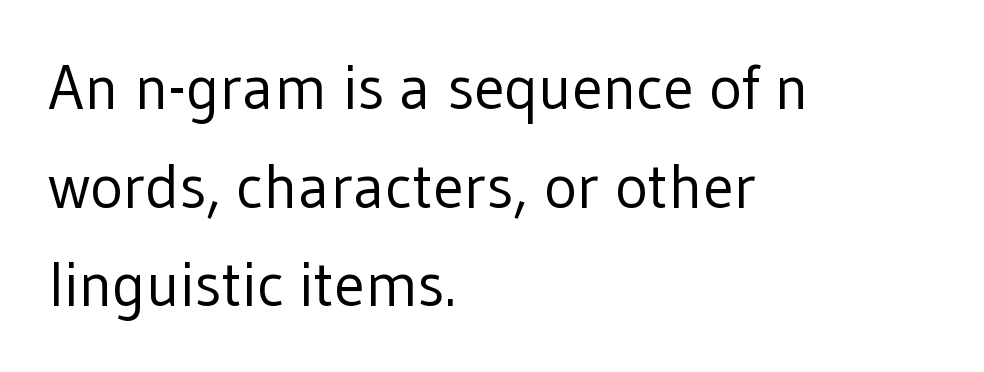
Glyph-to-glyph distance matches everyday printed text. Only glyphs here, with clear space below each row. This sample uses a sans-serif face. Baseline-to-baseline distance is the conventional proportion of letter height. Here the designer chose a conventional face with non-uniform glyph widths. Is the type heavy? It reads as light-to-regular instead.
